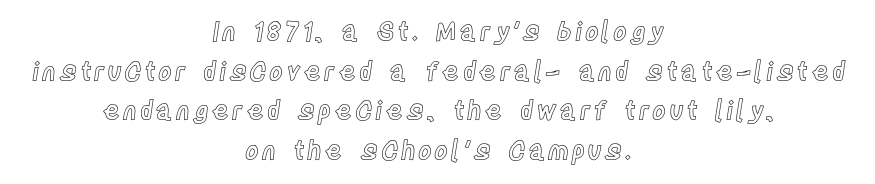
The image shows 26 px text type; set centered, normal line spacing (1.52x), not underlined.
